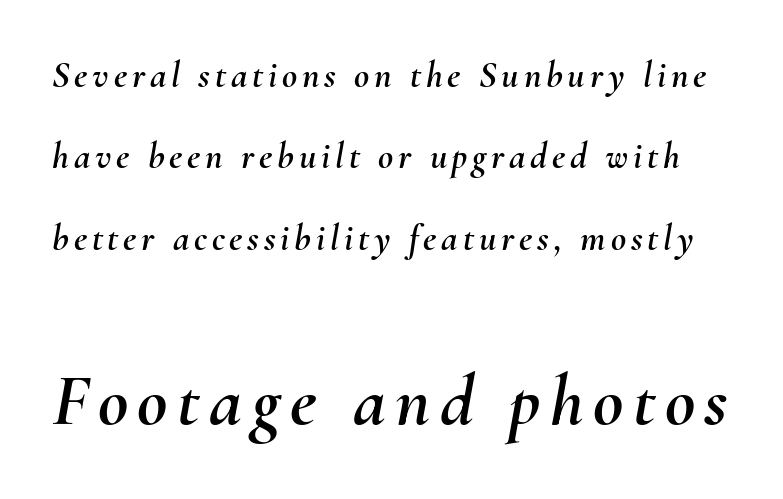
The image shows 74 px text type, italic (leaning right); set loose line spacing (2.2x), not underlined; the second (bottom) block is 2.0x larger; medium stroke contrast and a small x-height.
